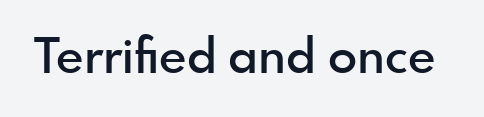
The image shows 48 px semibold sans-serif type, upright; set normal letter spacing, not underlined; a small x-height.
